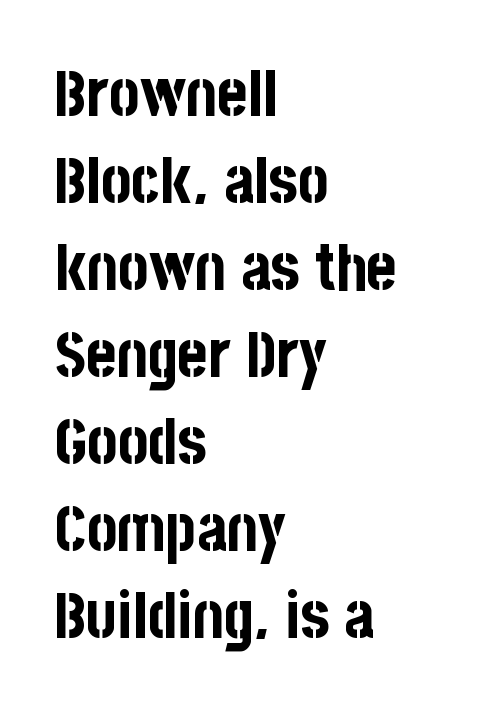
The image shows 64 px bold, condensed sans-serif type, upright; set left-aligned, normal line spacing (1.36x), normal letter spacing, not underlined; low stroke contrast and a large x-height.
